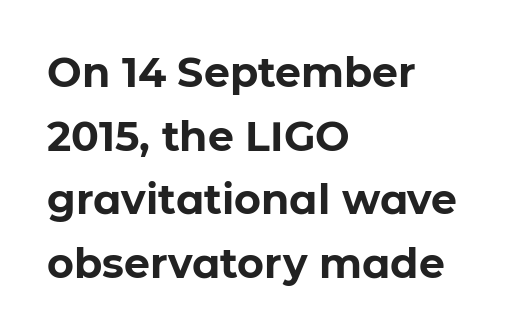
You can tell from the bare stems that sans-serif type was used. Designer's note — italics off, roman on. Notice how descenders clear the ascenders below comfortably — that's standard leading. The strip under each line holds only bare page.
